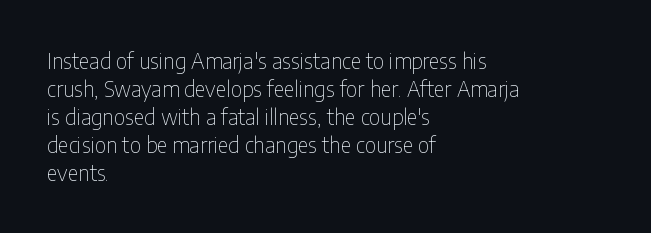
The image shows 21 px text type, upright; set left-aligned, normal line spacing (1.33x), normal letter spacing, not underlined.
